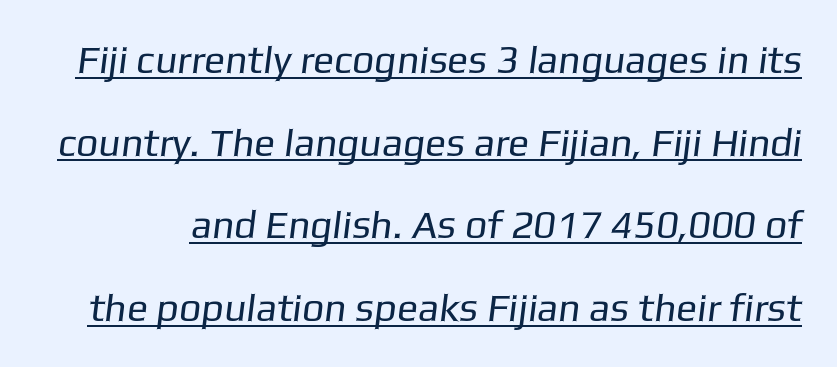
The image shows 39 px regular-weight sans-serif type; set loose line spacing (2.12x), normal letter spacing, underlined; low stroke contrast and a medium x-height.
